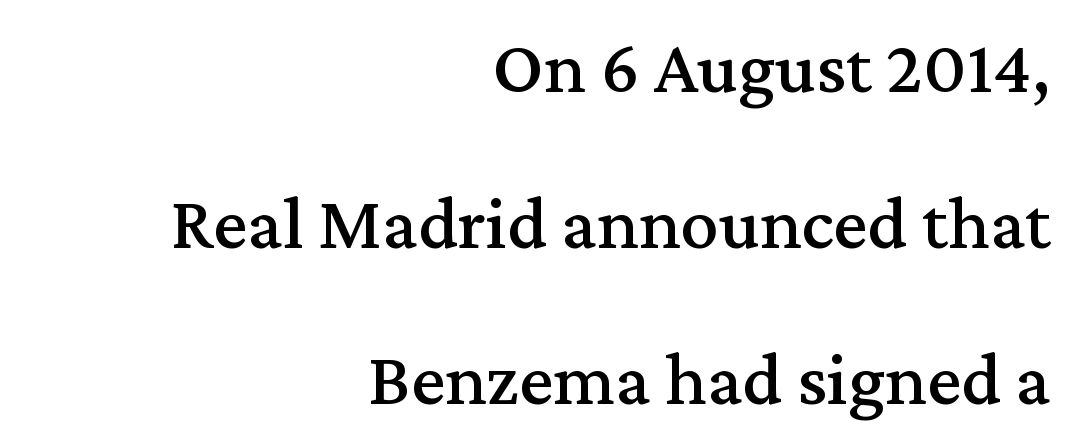
The image shows 76 px serif type, upright; set right-aligned, loose line spacing (2.05x), normal letter spacing, not underlined; medium stroke contrast and a medium x-height.
